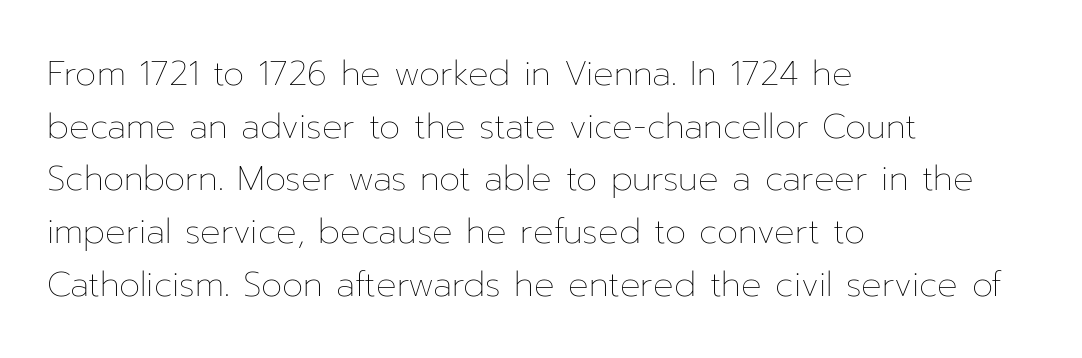
{"italic": "no", "bold": "no", "weight": "thin", "width": "normal", "stroke_contrast": "low", "x_height": "medium", "monospaced": "no", "underline": "no", "align": "left", "line_spacing": "normal", "line_spacing_ratio": 1.55, "letter_spacing": "normal", "letter_spacing_em": 0.0, "glyph_px": 34}
